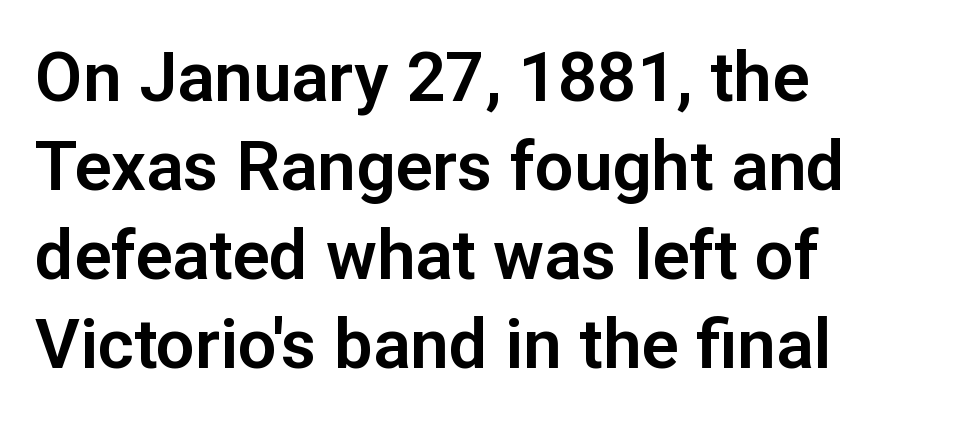
Q: Is the text italic (slanted)? A: No, it is upright.
Q: Is the typeface a serif or a sans-serif typeface? A: Sans-serif.
Q: Is the text underlined? A: No.
Q: How is the paragraph aligned? A: Left-aligned.
Q: Is the spacing between letters normal or unusually wide? A: Normal.
Q: Is the spacing between lines tight, normal or loose? A: Normal.
Q: Width (condensed, normal, or wide)? A: Normal.
Q: Stroke contrast? A: Low.
Q: x-height? A: Medium.
Q: Monospaced? A: No.
